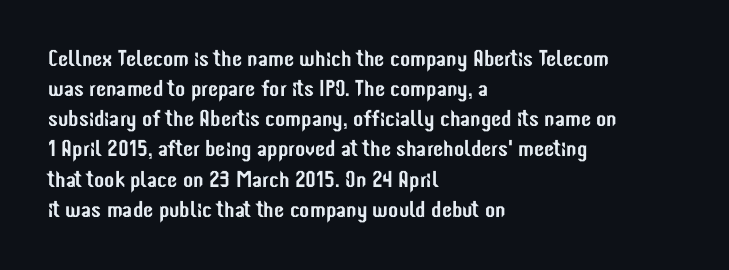
{"italic": "no", "underline": "no", "align": "left", "line_spacing": "normal", "line_spacing_ratio": 1.31, "letter_spacing": "normal", "letter_spacing_em": 0.0, "glyph_px": 23}
